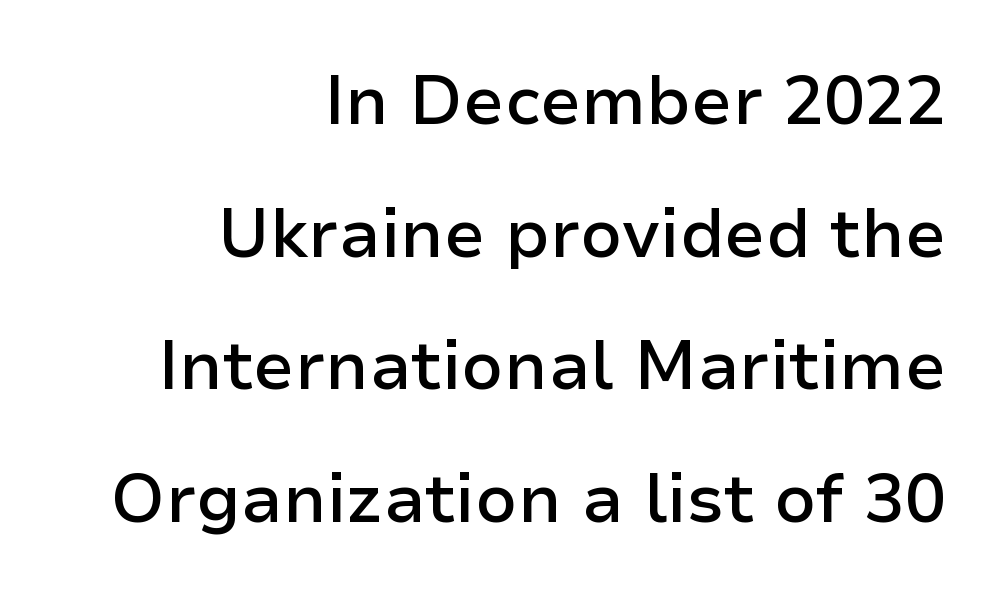
The image shows 68 px semibold sans-serif type, upright; set right-aligned, loose line spacing (1.95x), normal letter spacing, not underlined; low stroke contrast and a medium x-height.
